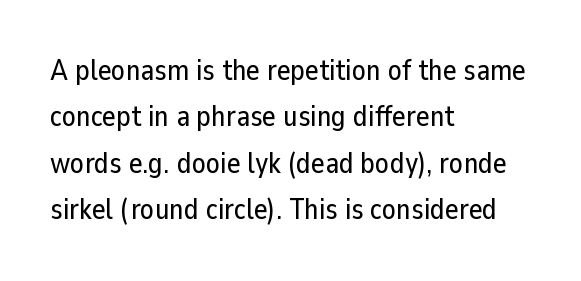
{"serif": "no", "italic": "no", "width": "normal", "stroke_contrast": "low", "x_height": "medium", "monospaced": "no", "underline": "no", "align": "left", "line_spacing": "normal", "line_spacing_ratio": 1.6, "letter_spacing": "normal", "letter_spacing_em": 0.0, "glyph_px": 29}
